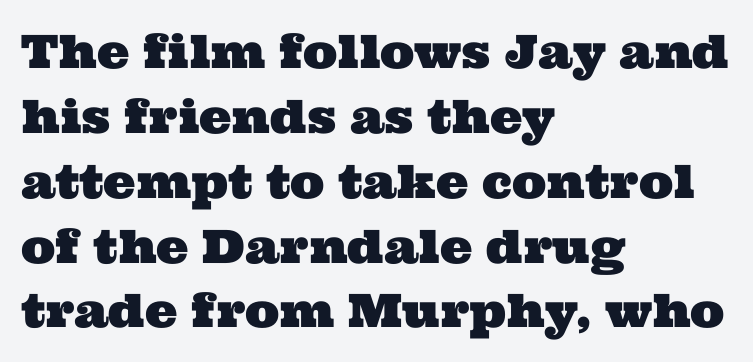
The image shows 46 px wide serif type; set left-aligned, normal line spacing (1.41x), normal letter spacing, not underlined; medium stroke contrast and a medium x-height.
